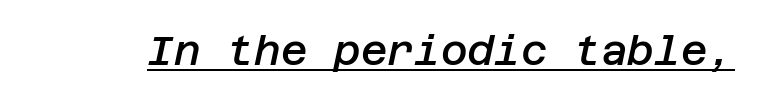
The image shows 41 px semibold type, italic (leaning right); set normal letter spacing, underlined; low stroke contrast and a large x-height.
